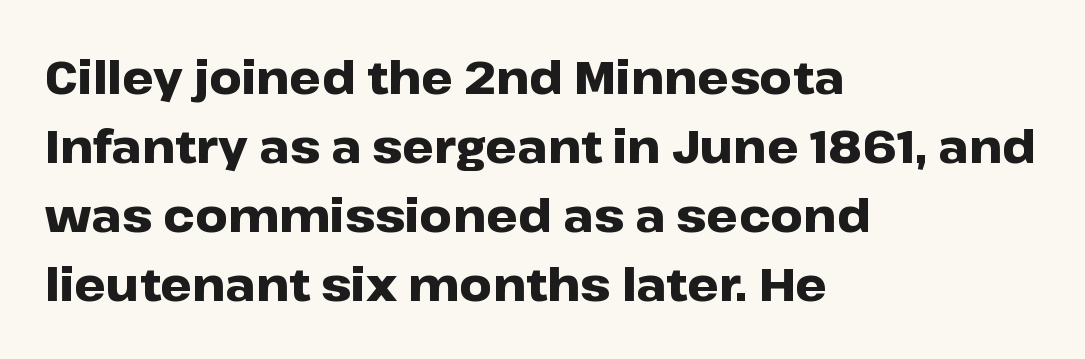
Q: Is the text bold? A: Yes.
Q: Is the text italic (slanted)? A: No, it is upright.
Q: Is the typeface a serif or a sans-serif typeface? A: Sans-serif.
Q: Is the text underlined? A: No.
Q: How is the paragraph aligned? A: Left-aligned.
Q: Is the spacing between letters normal or unusually wide? A: Normal.
Q: Is the spacing between lines tight, normal or loose? A: Normal.
Q: Width (condensed, normal, or wide)? A: Wide.
Q: Stroke contrast? A: Low.
Q: x-height? A: Medium.
Q: Monospaced? A: No.
